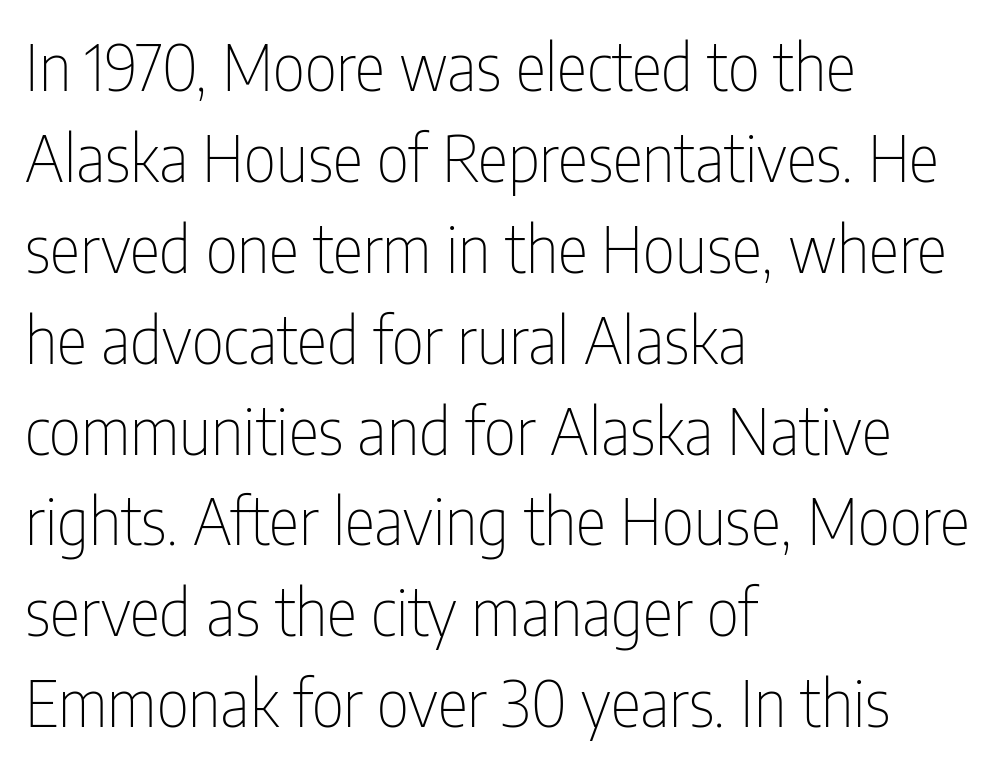
The image shows 64 px thin, condensed sans-serif type, upright; set left-aligned, normal line spacing (1.42x), normal letter spacing, not underlined; low stroke contrast and a medium x-height.
